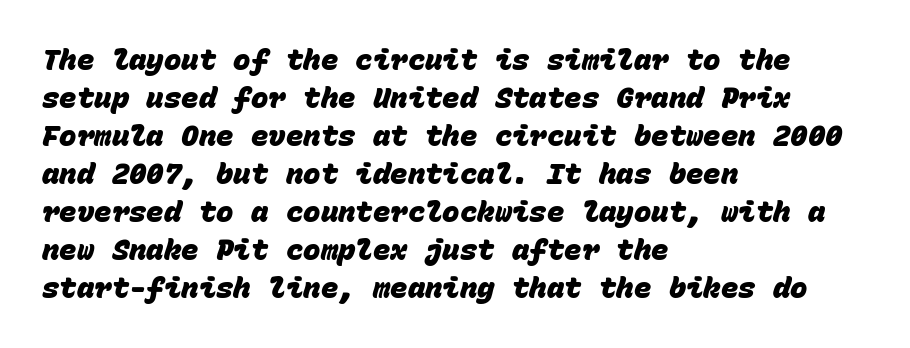
Q: Is the text bold? A: Yes.
Q: Is the typeface a serif or a sans-serif typeface? A: Sans-serif.
Q: Is the text underlined? A: No.
Q: How is the paragraph aligned? A: Left-aligned.
Q: Is the spacing between letters normal or unusually wide? A: Normal.
Q: Is the spacing between lines tight, normal or loose? A: Normal.
Q: Width (condensed, normal, or wide)? A: Normal.
Q: Stroke contrast? A: Low.
Q: x-height? A: Large.
Q: Monospaced? A: Yes.
